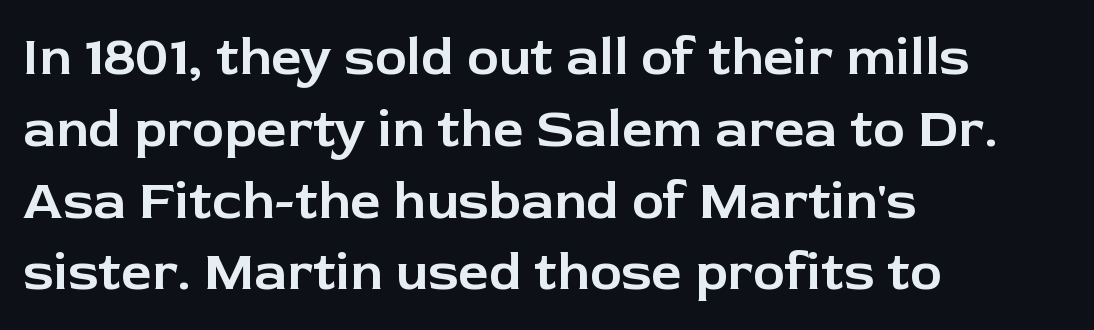
The space directly below the letters is spotless. Notice how the stems are strictly vertical — no italics here. Does the type have serifs? No, each stem ends abruptly. Where is the straight margin? On the left.
